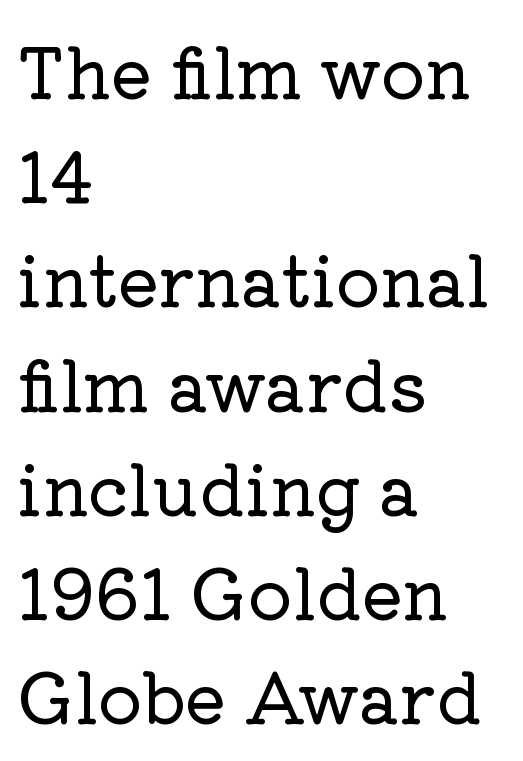
Q: Is the text italic (slanted)? A: No, it is upright.
Q: Is the typeface a serif or a sans-serif typeface? A: Serif.
Q: Is the text underlined? A: No.
Q: How is the paragraph aligned? A: Left-aligned.
Q: Is the spacing between letters normal or unusually wide? A: Normal.
Q: Is the spacing between lines tight, normal or loose? A: Normal.
Q: Width (condensed, normal, or wide)? A: Normal.
Q: Stroke contrast? A: Low.
Q: x-height? A: Medium.
Q: Monospaced? A: No.
